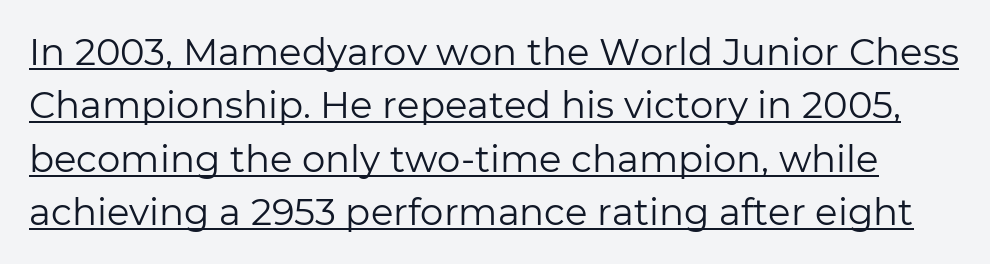
{"serif": "no", "italic": "no", "bold": "no", "weight": "regular", "width": "normal", "stroke_contrast": "low", "x_height": "medium", "monospaced": "no", "underline": "yes", "line_spacing": "normal", "line_spacing_ratio": 1.44, "letter_spacing": "normal", "letter_spacing_em": 0.0, "glyph_px": 37}
